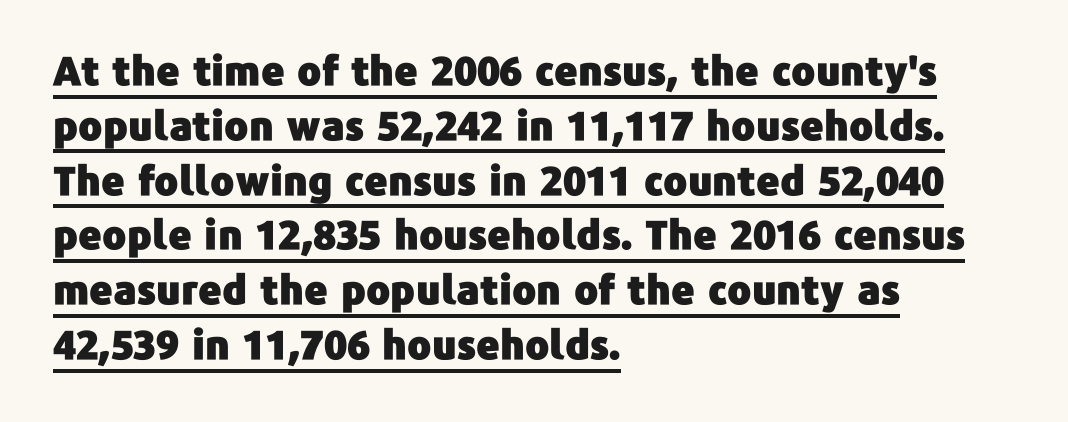
The leading is moderate, giving the passage an even texture. The characters display no serif detailing; their extremities are plain. The line texture is even and compact thanks to regular tracking. Characters remain perfectly vertical along every line. Character widths vary here, with narrow letters taking less room than wide ones.
